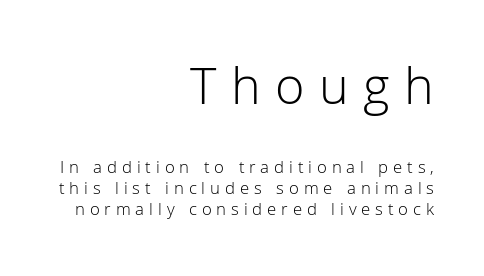
{"serif": "no", "italic": "no", "bold": "no", "weight": "light", "width": "normal", "stroke_contrast": "low", "x_height": "medium", "monospaced": "no", "underline": "no", "align": "right", "line_spacing": "tight", "line_spacing_ratio": 1.15, "letter_spacing": "wide", "letter_spacing_em": 0.27, "larger_block": "first", "size_ratio": 3.0, "glyph_px": 54}
